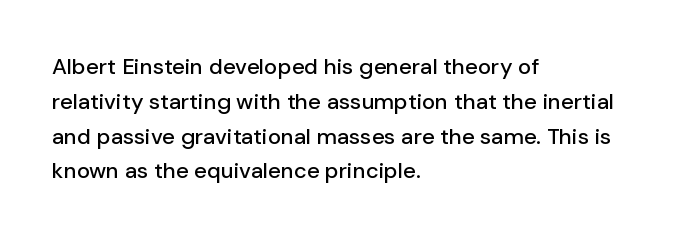
The letters stand straight up with perfectly vertical stems. The strip under each line holds only bare page. Each new line begins a customary step beneath the previous one. Inter-character spacing is left at the font's built-in metrics. The paragraph shown leans on its left margin.
